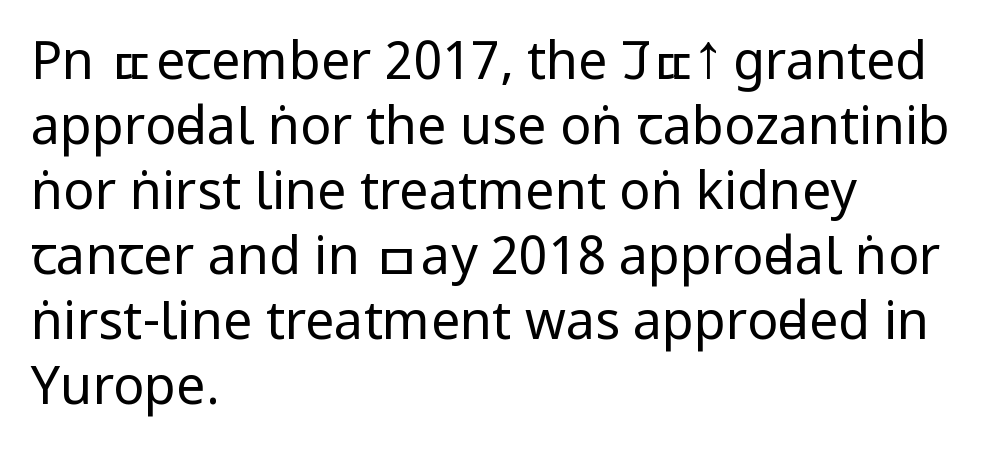
Q: Is the text bold? A: No.
Q: Is the text italic (slanted)? A: No, it is upright.
Q: Is the typeface a serif or a sans-serif typeface? A: Sans-serif.
Q: Is the text underlined? A: No.
Q: How is the paragraph aligned? A: Left-aligned.
Q: Is the spacing between letters normal or unusually wide? A: Normal.
Q: Is the spacing between lines tight, normal or loose? A: Normal.
Q: Width (condensed, normal, or wide)? A: Condensed.
Q: Stroke contrast? A: Low.
Q: x-height? A: Large.
Q: Monospaced? A: No.
